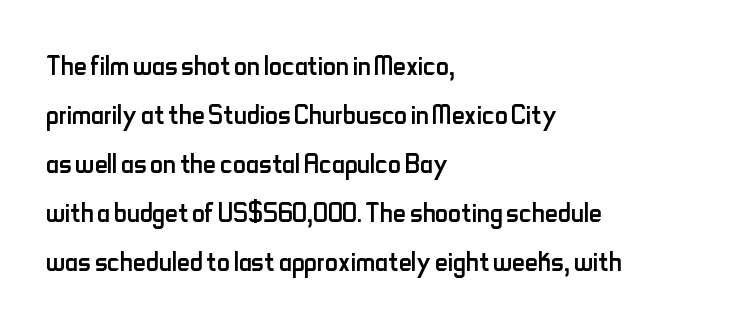
{"serif": "no", "italic": "no", "bold": "no", "weight": "regular", "width": "condensed", "stroke_contrast": "low", "x_height": "small", "monospaced": "no", "underline": "no", "align": "left", "line_spacing": "normal", "line_spacing_ratio": 1.36, "letter_spacing": "normal", "letter_spacing_em": 0.0, "glyph_px": 36}
